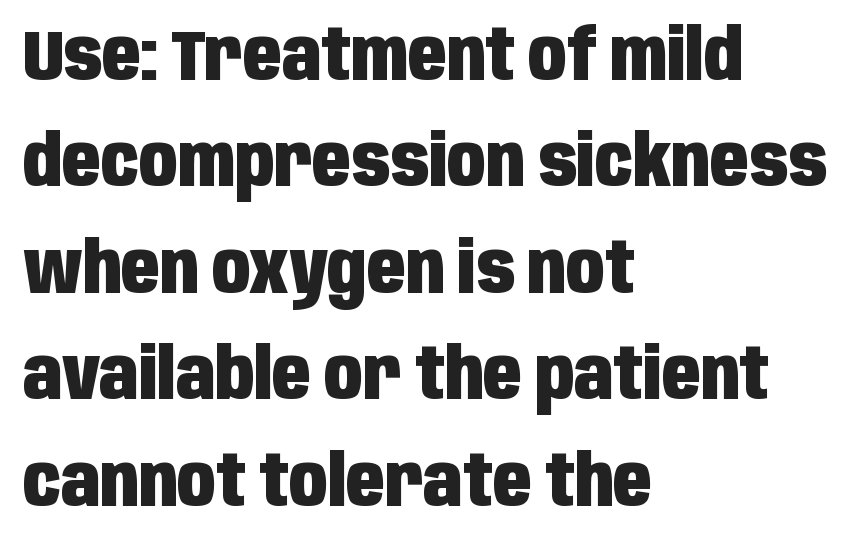
Characters remain perfectly vertical along every line. This rendering employs a face without finishing strokes, i.e., a sans-serif. Nobody touched the tracking dial on this one. Pretty heavy lettering here — definitely bold. The block of text has a typical density, with ordinary space between rows.
